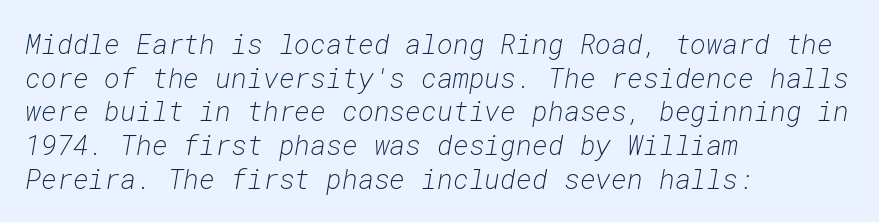
Tall strokes in this sample are angled rather than plumb. Nothing heavy about these letters — not bold at all. Tracking here is standard; glyphs follow each other at the usual distance. Each line starts at the same left margin while the right side varies. Evenly set lines give the paragraph a standard silhouette.
